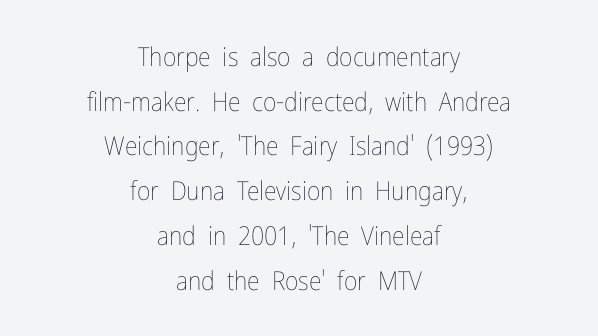
{"italic": "no", "bold": "no", "underline": "no", "align": "center", "line_spacing_ratio": 1.72, "letter_spacing": "normal", "letter_spacing_em": 0.0, "glyph_px": 26}
